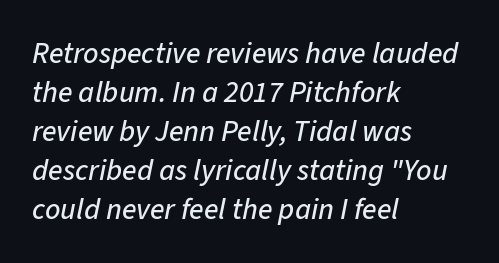
Q: Is the text italic (slanted)? A: Yes, it leans right by about 11 degrees.
Q: Is the text underlined? A: No.
Q: How is the paragraph aligned? A: Left-aligned.
Q: Is the spacing between letters normal or unusually wide? A: Normal.
Q: Is the spacing between lines tight, normal or loose? A: Normal.
Q: Width (condensed, normal, or wide)? A: Normal.
Q: Stroke contrast? A: Low.
Q: x-height? A: Medium.
Q: Monospaced? A: No.
